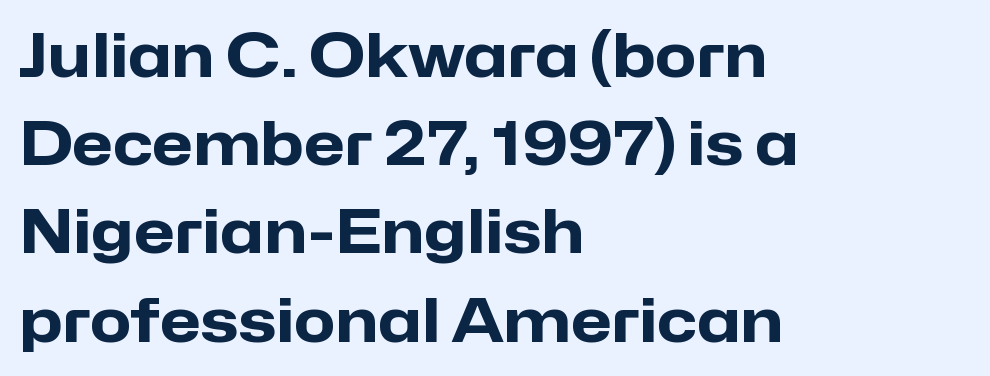
To sum up the face: it is a sans, with no serifs. The face used here is rendered with its standard letterfit. The characters look thick and weighty, a clear bold. The specimen reads as upright at a glance.
